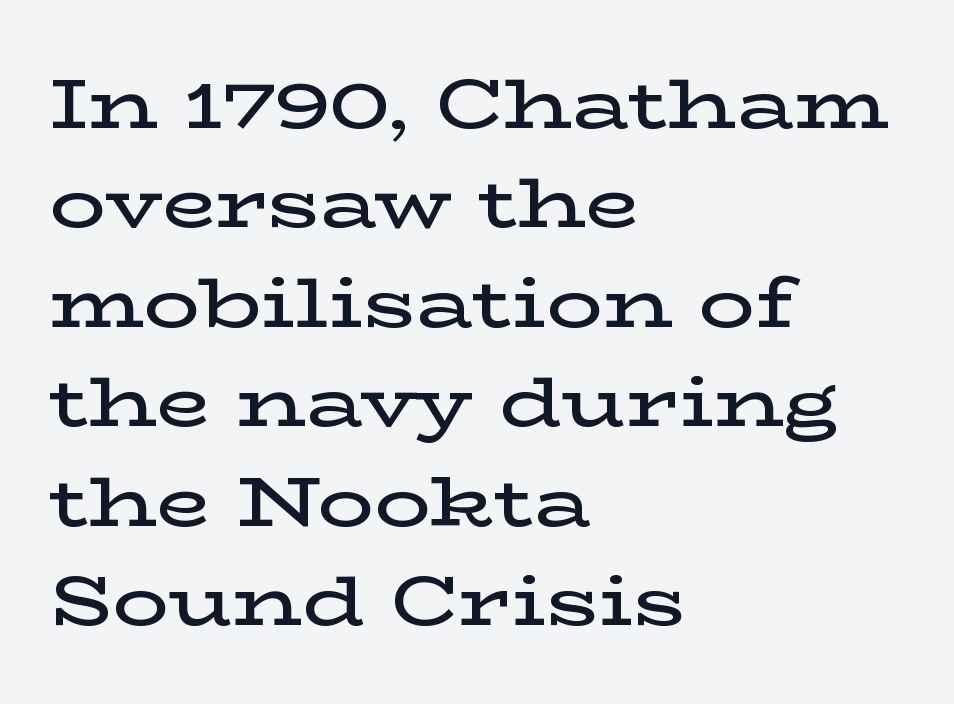
These lines are rendered in a variable-pitch font. The lines are quadded left. Honestly, the letter spacing is just normal — you wouldn't notice it. Successive baselines arrive at the customary interval.
